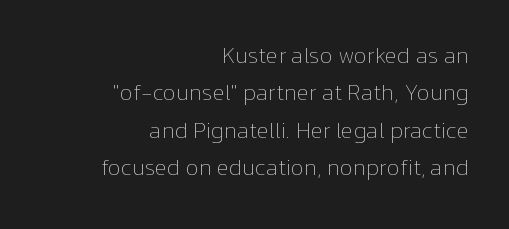
Q: Is the text bold? A: No.
Q: Is the text italic (slanted)? A: No, it is upright.
Q: Is the text underlined? A: No.
Q: How is the paragraph aligned? A: Right-aligned.
Q: Is the spacing between letters normal or unusually wide? A: Normal.
Q: Is the spacing between lines tight, normal or loose? A: Normal.
